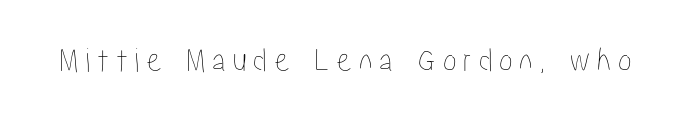
Q: Is the text italic (slanted)? A: No, it is upright.
Q: Is the text underlined? A: No.
Q: Width (condensed, normal, or wide)? A: Condensed.
Q: Stroke contrast? A: Low.
Q: x-height? A: Medium.
Q: Monospaced? A: No.
